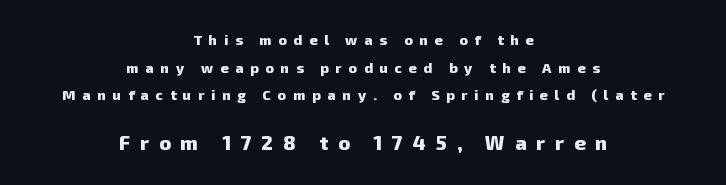
{"bold": "yes", "underline": "no", "align": "center", "line_spacing": "loose", "line_spacing_ratio": 1.98, "letter_spacing": "wide", "letter_spacing_em": 0.49, "larger_block": "second", "size_ratio": 1.43, "glyph_px": 20}
